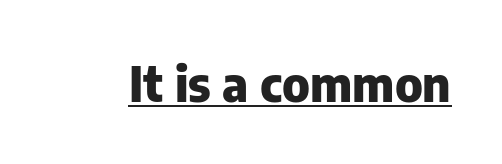
Q: Is the text bold? A: Yes.
Q: Is the text italic (slanted)? A: No, it is upright.
Q: Is the typeface a serif or a sans-serif typeface? A: Sans-serif.
Q: Is the text underlined? A: Yes.
Q: Is the spacing between letters normal or unusually wide? A: Normal.
Q: Width (condensed, normal, or wide)? A: Normal.
Q: Stroke contrast? A: Low.
Q: x-height? A: Medium.
Q: Monospaced? A: No.
